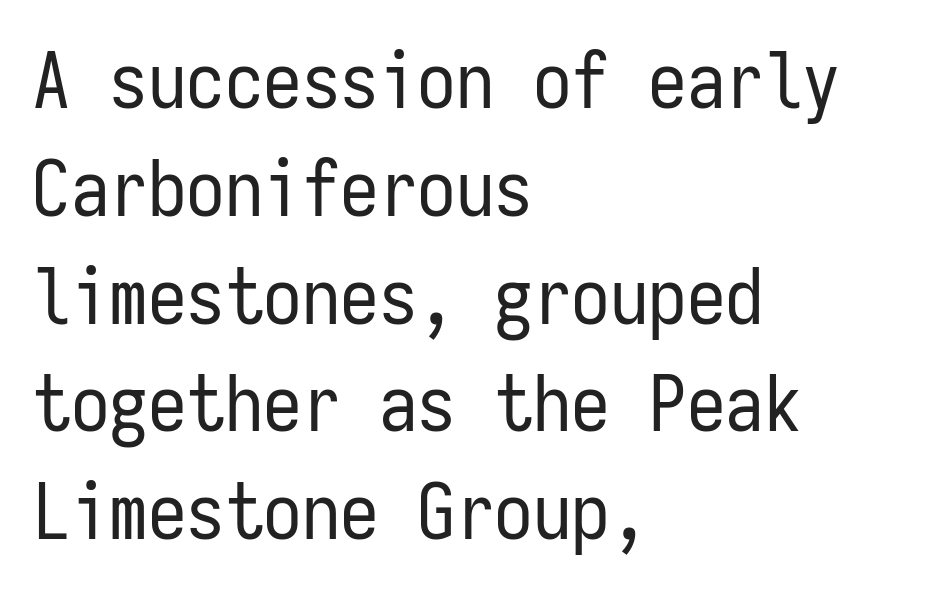
Q: Is the text bold? A: No.
Q: Is the text italic (slanted)? A: No, it is upright.
Q: Is the typeface a serif or a sans-serif typeface? A: Sans-serif.
Q: Is the text underlined? A: No.
Q: How is the paragraph aligned? A: Left-aligned.
Q: Is the spacing between letters normal or unusually wide? A: Normal.
Q: Is the spacing between lines tight, normal or loose? A: Normal.
Q: Width (condensed, normal, or wide)? A: Condensed.
Q: Stroke contrast? A: Low.
Q: x-height? A: Medium.
Q: Monospaced? A: Yes.
